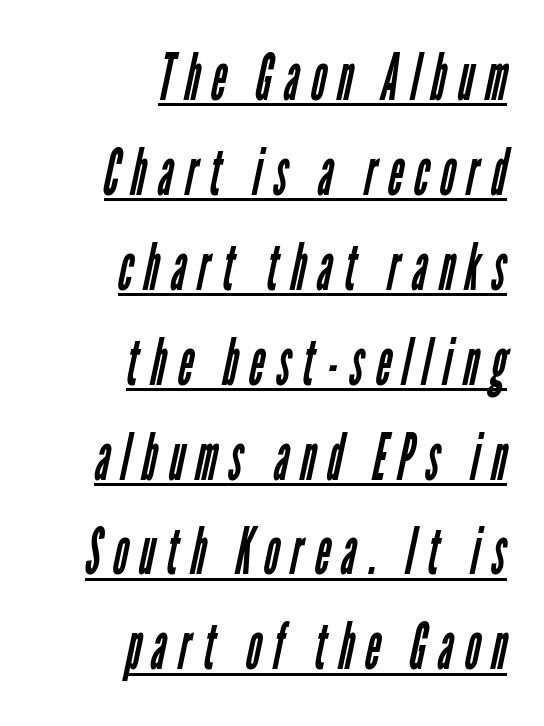
The image shows 65 px regular-weight, condensed sans-serif type; set right-aligned, normal line spacing (1.46x), underlined; low stroke contrast and a medium x-height.
